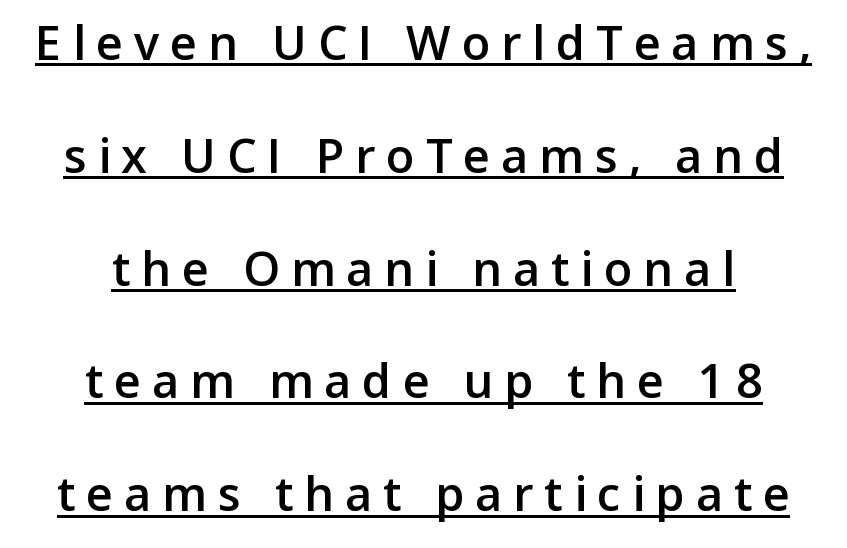
The characters display no serif detailing; their extremities are plain. The lines are quadded center. These lines are rendered in a variable-pitch font. Spacing between characters has been opened up far beyond the box default. This is the in-between weight designers call semibold or demi. Line spacing here is loose.
